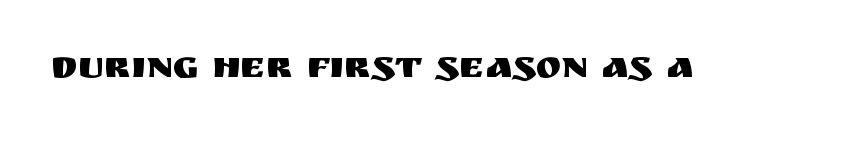
Q: Is the text italic (slanted)? A: No, it is upright.
Q: Is the typeface a serif or a sans-serif typeface? A: Sans-serif.
Q: Is the text underlined? A: No.
Q: Is the spacing between letters normal or unusually wide? A: Normal.
Q: Width (condensed, normal, or wide)? A: Normal.
Q: Stroke contrast? A: Medium.
Q: x-height? A: Large.
Q: Monospaced? A: No.
